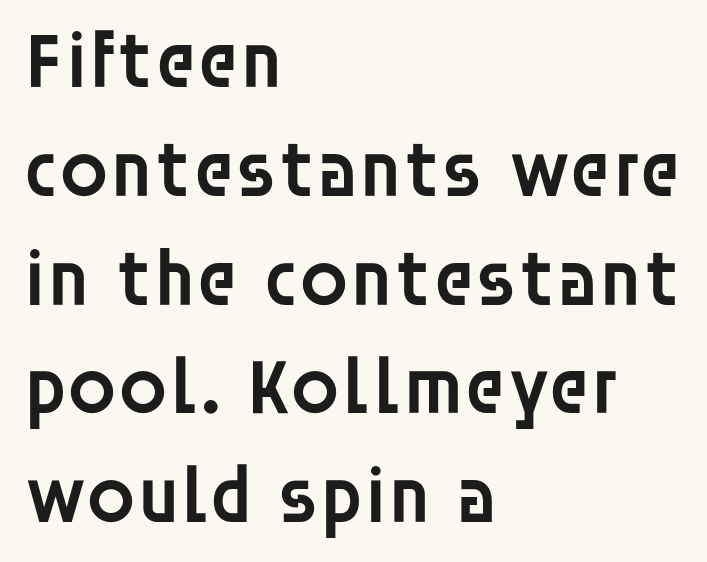
Q: Is the text bold? A: Semi-bold.
Q: Is the text italic (slanted)? A: No, it is upright.
Q: Is the typeface a serif or a sans-serif typeface? A: Sans-serif.
Q: Is the text underlined? A: No.
Q: How is the paragraph aligned? A: Left-aligned.
Q: Is the spacing between letters normal or unusually wide? A: Normal.
Q: Is the spacing between lines tight, normal or loose? A: Normal.
Q: Width (condensed, normal, or wide)? A: Normal.
Q: Stroke contrast? A: Low.
Q: x-height? A: Large.
Q: Monospaced? A: No.
